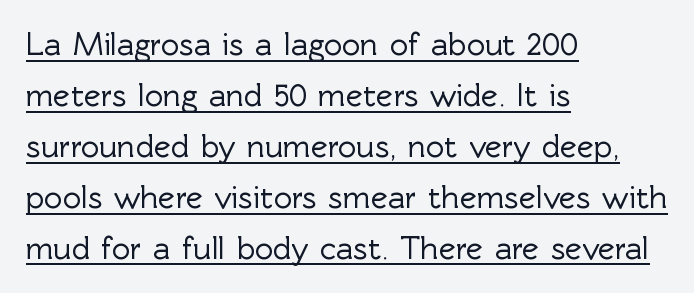
{"serif": "no", "italic": "no", "width": "normal", "x_height": "medium", "monospaced": "no", "underline": "yes", "align": "left", "line_spacing": "normal", "line_spacing_ratio": 1.59, "letter_spacing": "normal", "letter_spacing_em": 0.0, "glyph_px": 32}
